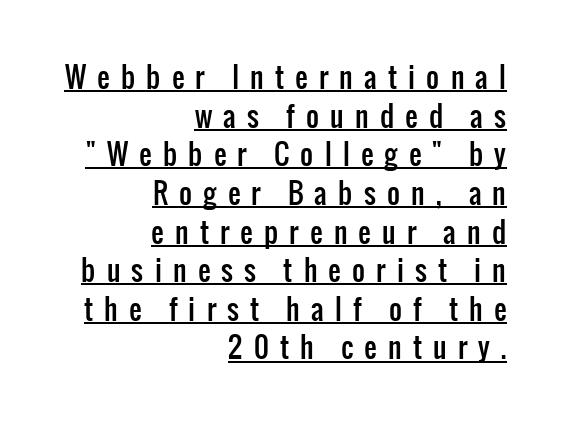
The glyphs in this specimen are sans serif. Students, note that the glyphs here are deliberately spaced far apart. Descenders here cross a horizontal rule under the line. Every character sits straight up, as roman type does. A normal amount of white space separates one row of letters from the next. You could not count columns in this text — the font is proportionally spaced.
